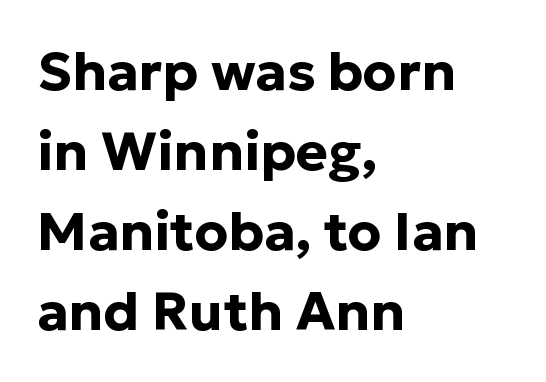
{"serif": "no", "italic": "no", "bold": "yes", "weight": "bold", "width": "normal", "stroke_contrast": "low", "x_height": "medium", "monospaced": "no", "underline": "no", "align": "left", "line_spacing": "normal", "line_spacing_ratio": 1.48, "letter_spacing": "normal", "letter_spacing_em": 0.0, "glyph_px": 54}
